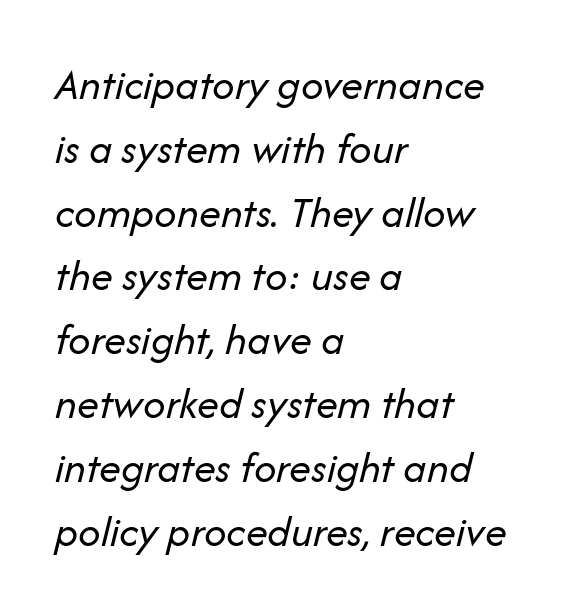
Each new line begins a customary step beneath the previous one. The face looks like a standard text weight, possibly lighter. Anything drawn beneath the words? Only blank space. Leftover space on each line is placed entirely after the last word. Compared with ordinary roman type, these characters are visibly tilted. These lines are rendered in a variable-pitch font.
